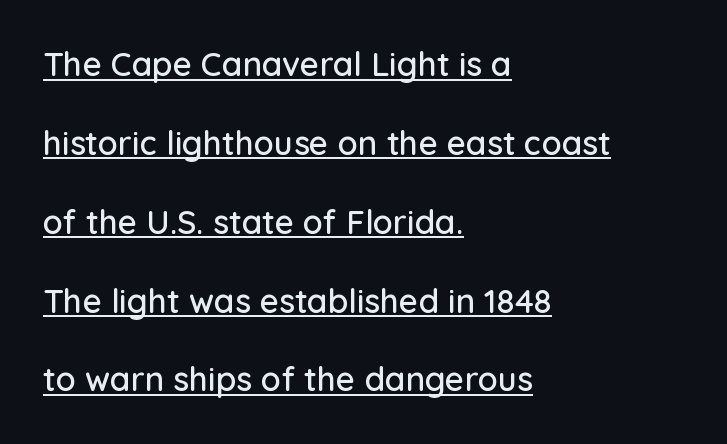
Q: Is the text italic (slanted)? A: No, it is upright.
Q: Is the typeface a serif or a sans-serif typeface? A: Sans-serif.
Q: Is the text underlined? A: Yes.
Q: How is the paragraph aligned? A: Left-aligned.
Q: Is the spacing between letters normal or unusually wide? A: Normal.
Q: Is the spacing between lines tight, normal or loose? A: Loose.
Q: Width (condensed, normal, or wide)? A: Normal.
Q: Stroke contrast? A: Low.
Q: x-height? A: Medium.
Q: Monospaced? A: No.
